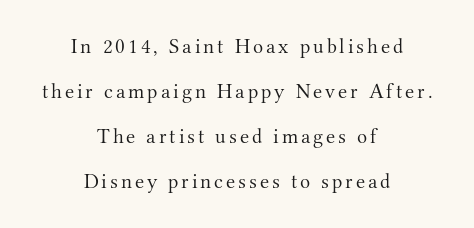
Nope, not italic — everything's standing straight. The passage shown stacks its lines with a broad gap. Which margin do the lines hug? Neither — every line sits in the middle. Beneath every word, the page is bare.
